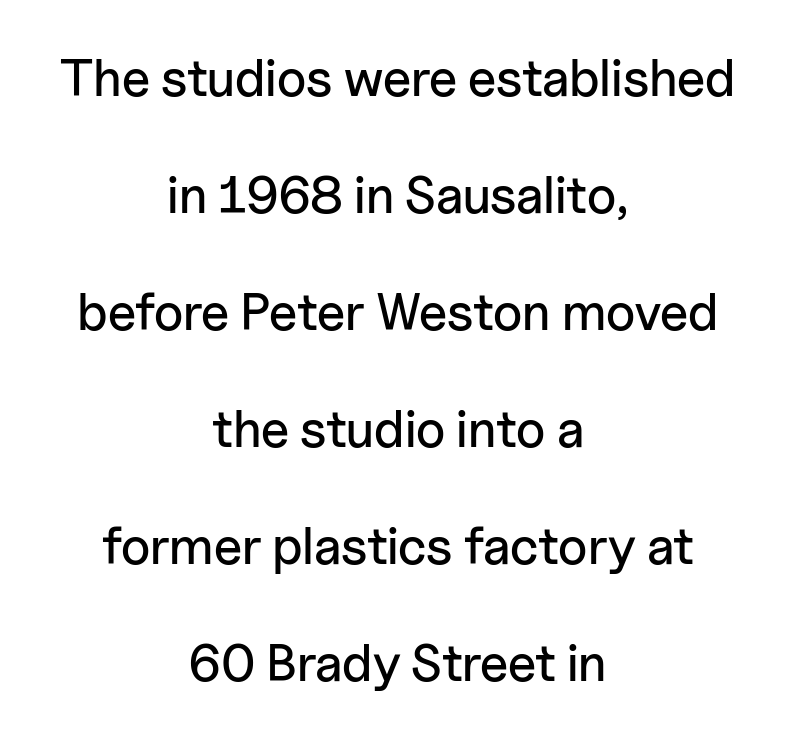
Do the characters align in a grid? No, the font is proportional. Inter-character spacing is left at the font's built-in metrics. The rag falls on both sides of this text block equally. Whoever set this chose breathing room over compactness in the vertical rhythm. Observe the absence of serifs on each vertical stroke in this sample. The zone under the glyphs is completely vacant.
